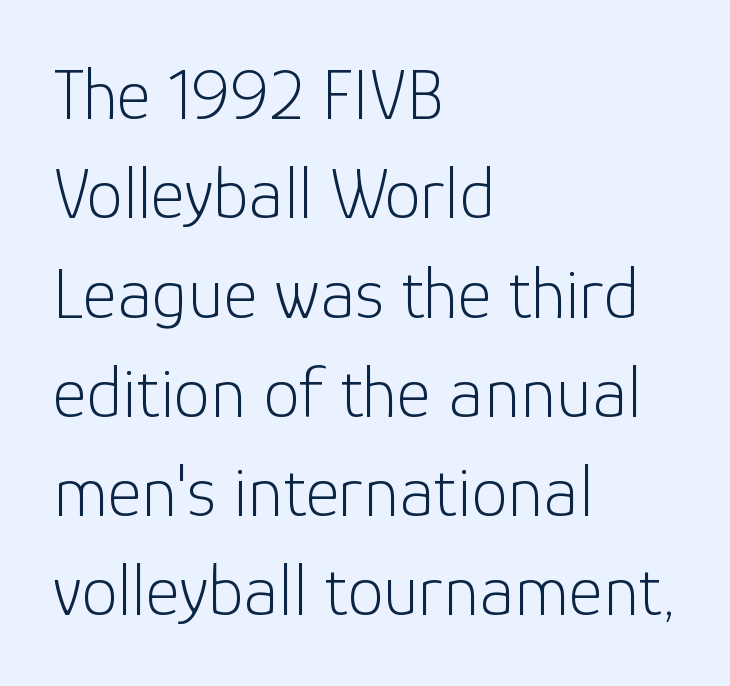
Classification — sans serif. Proportional: the letters do not fall into vertical columns. Nope, not italic — everything's standing straight. Descender tails drop into unmarked territory.
